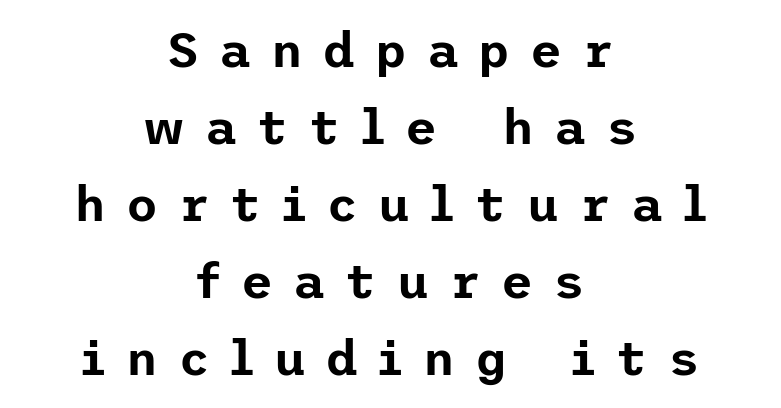
Q: Is the text italic (slanted)? A: No, it is upright.
Q: Is the typeface a serif or a sans-serif typeface? A: Sans-serif.
Q: Is the text underlined? A: No.
Q: How is the paragraph aligned? A: Centered.
Q: Is the spacing between letters normal or unusually wide? A: Unusually wide.
Q: Is the spacing between lines tight, normal or loose? A: Normal.
Q: Width (condensed, normal, or wide)? A: Normal.
Q: Stroke contrast? A: Low.
Q: x-height? A: Medium.
